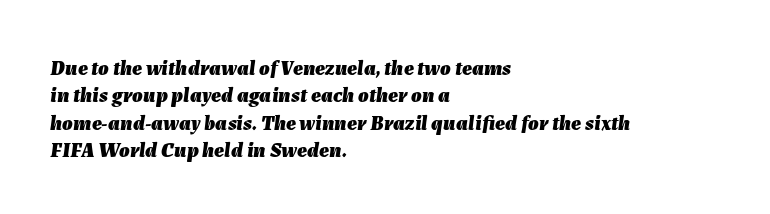
Normally led — the rows are evenly, conventionally spaced. Italic: yes, the glyphs are oblique. Just letters on the line, the space beneath them empty. One-word summary of the alignment: left.
